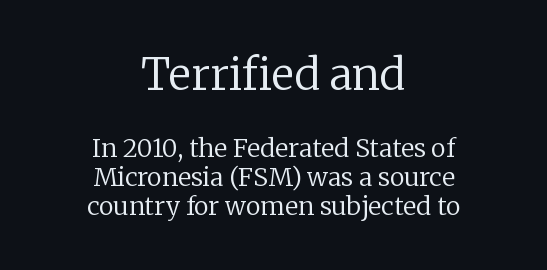
{"serif": "yes", "italic": "no", "bold": "no", "weight": "regular", "width": "normal", "stroke_contrast": "low", "x_height": "medium", "monospaced": "no", "underline": "no", "align": "center", "line_spacing_ratio": 1.17, "letter_spacing": "normal", "letter_spacing_em": 0.0, "larger_block": "first", "size_ratio": 1.72, "glyph_px": 43}
